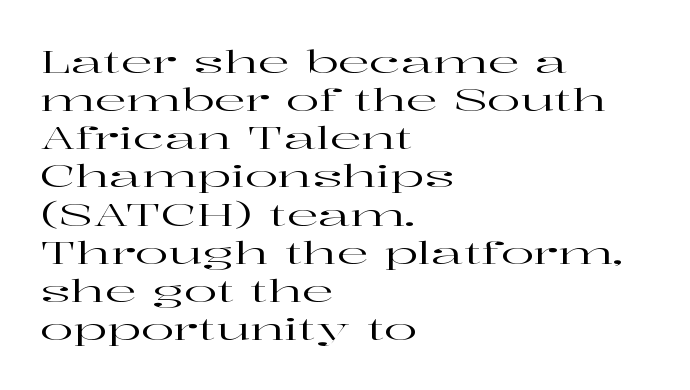
{"serif": "yes", "italic": "no", "width": "wide", "stroke_contrast": "high", "x_height": "medium", "monospaced": "no", "underline": "no", "align": "left", "line_spacing_ratio": 1.23, "letter_spacing": "normal", "letter_spacing_em": 0.0, "glyph_px": 31}
